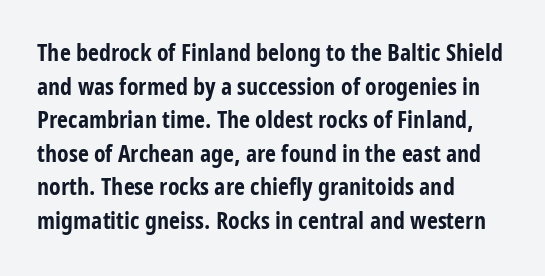
The image shows 24 px bold type, upright; set left-aligned, normal line spacing (1.4x), normal letter spacing, not underlined.
